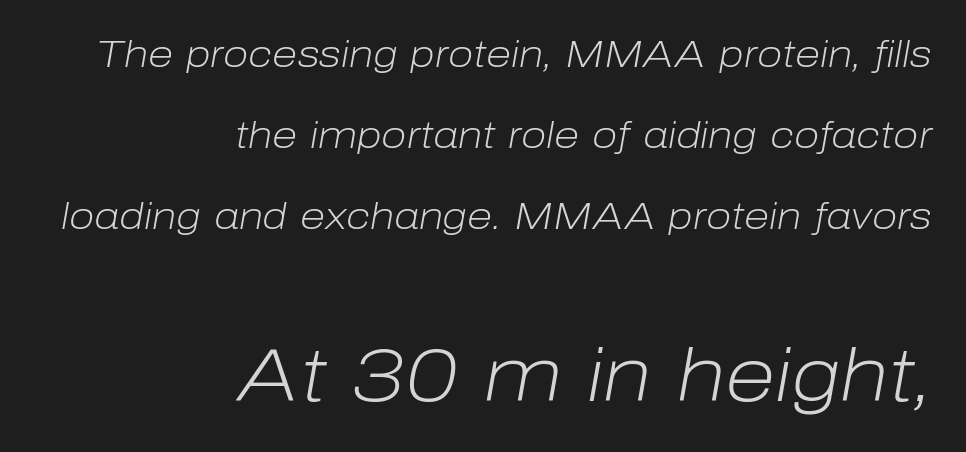
Q: Is the text bold? A: No.
Q: Is the text italic (slanted)? A: Yes, it leans right by about 10 degrees.
Q: Is the text underlined? A: No.
Q: How is the paragraph aligned? A: Right-aligned.
Q: Is the spacing between letters normal or unusually wide? A: Normal.
Q: Is the spacing between lines tight, normal or loose? A: Loose.
Q: Which block of text is set in a larger size, the first (top) or the second (bottom)? A: The second (bottom) one.
Q: Width (condensed, normal, or wide)? A: Normal.
Q: Stroke contrast? A: Low.
Q: x-height? A: Medium.
Q: Monospaced? A: No.
